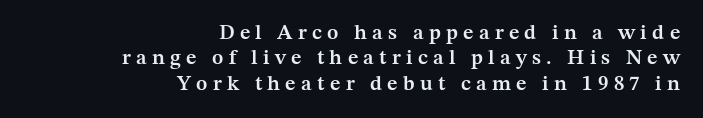
Q: Is the text bold? A: Semi-bold.
Q: Is the text italic (slanted)? A: No, it is upright.
Q: Is the text underlined? A: No.
Q: How is the paragraph aligned? A: Right-aligned.
Q: Is the spacing between letters normal or unusually wide? A: Unusually wide.
